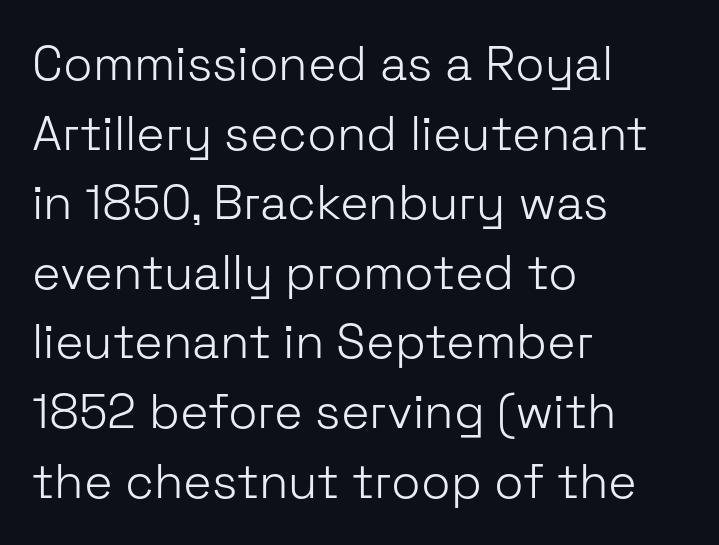
Q: Is the text bold? A: No.
Q: Is the text italic (slanted)? A: No, it is upright.
Q: Is the typeface a serif or a sans-serif typeface? A: Sans-serif.
Q: Is the text underlined? A: No.
Q: How is the paragraph aligned? A: Left-aligned.
Q: Is the spacing between letters normal or unusually wide? A: Normal.
Q: Is the spacing between lines tight, normal or loose? A: Normal.
Q: Width (condensed, normal, or wide)? A: Normal.
Q: Stroke contrast? A: Low.
Q: x-height? A: Medium.
Q: Monospaced? A: No.
